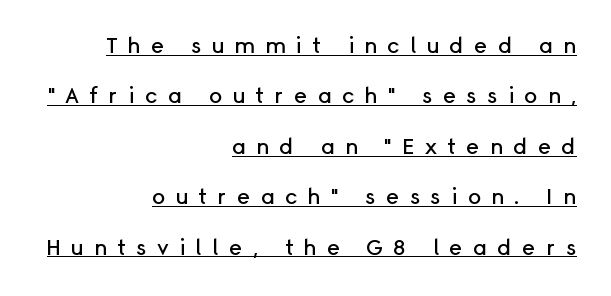
The image shows 22 px text type, upright; set right-aligned, loose line spacing (2.29x), unusually wide letter spacing (+0.47 em), underlined.
